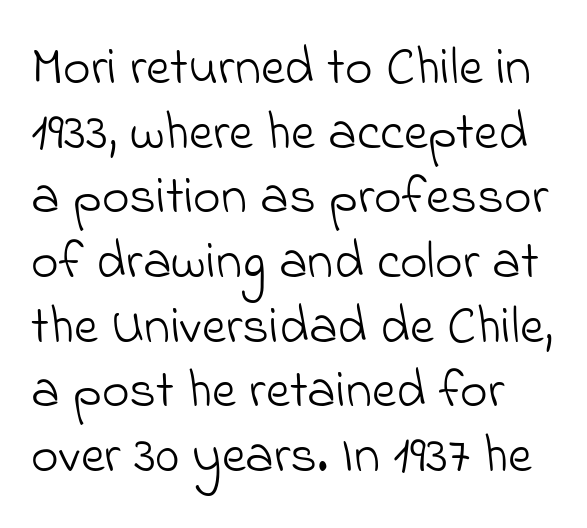
{"serif": "no", "bold": "no", "weight": "light", "width": "normal", "stroke_contrast": "low", "x_height": "small", "monospaced": "no", "underline": "no", "line_spacing_ratio": 1.22, "letter_spacing": "normal", "letter_spacing_em": 0.0, "glyph_px": 53}
